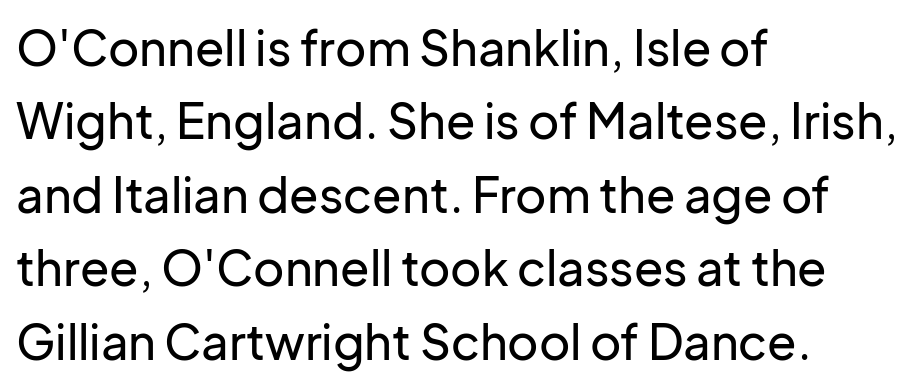
The image shows 48 px sans-serif type, upright; set left-aligned, normal line spacing (1.53x), normal letter spacing, not underlined; low stroke contrast and a medium x-height.
